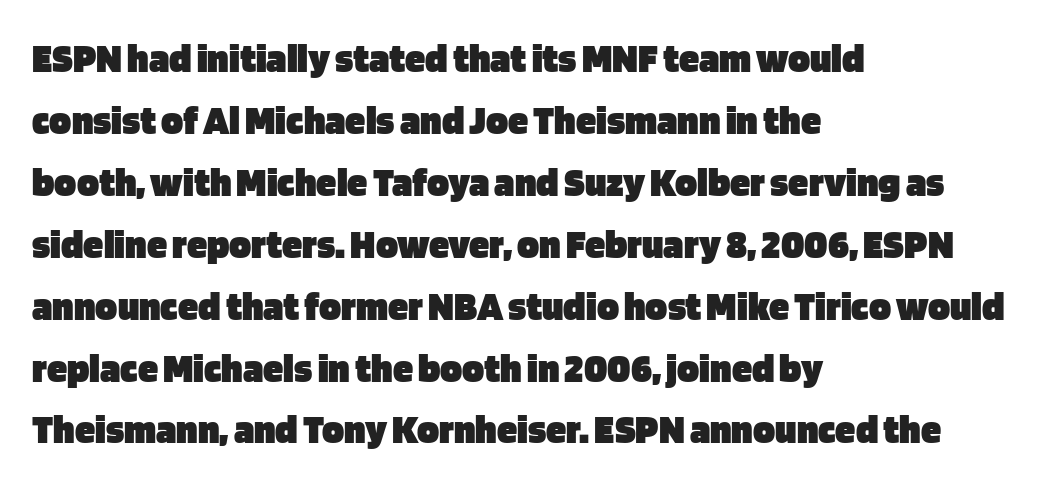
A normal amount of white space separates one row of letters from the next. The letters advance in unequal steps, a hallmark of proportional type. Weight check: bold — yes, fully. The glyphs are unaccompanied by any horizontal stroke below them. Which margin do the lines hug? The left one — the right edge is uneven. How are the letters spaced? Ordinarily, with no added tracking.
